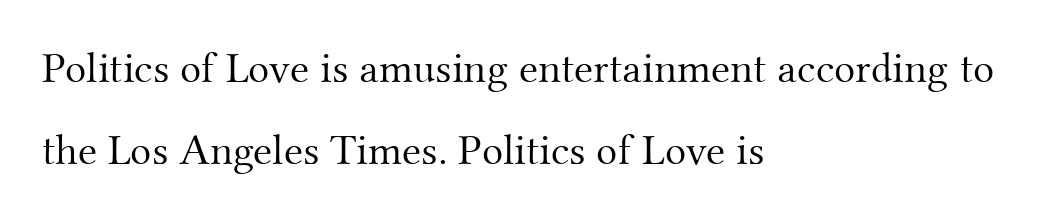
Q: Is the text bold? A: No.
Q: Is the text italic (slanted)? A: No, it is upright.
Q: Is the typeface a serif or a sans-serif typeface? A: Serif.
Q: Is the text underlined? A: No.
Q: How is the paragraph aligned? A: Left-aligned.
Q: Is the spacing between letters normal or unusually wide? A: Normal.
Q: Width (condensed, normal, or wide)? A: Normal.
Q: Stroke contrast? A: Medium.
Q: x-height? A: Small.
Q: Monospaced? A: No.
